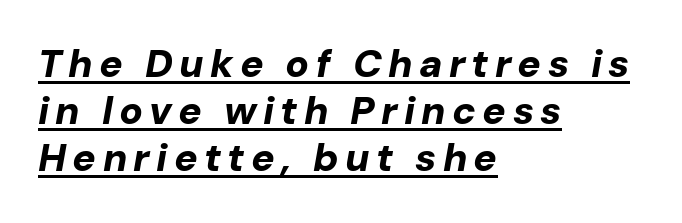
Heavy-handed strokes throughout: this text is bold. Characters are canted at an angle relative to the baseline's perpendicular. Spacing verdict: proportional, widths tailored to each character. A rule runs beneath these lines of type. These lines are set flush left with a ragged right edge.
